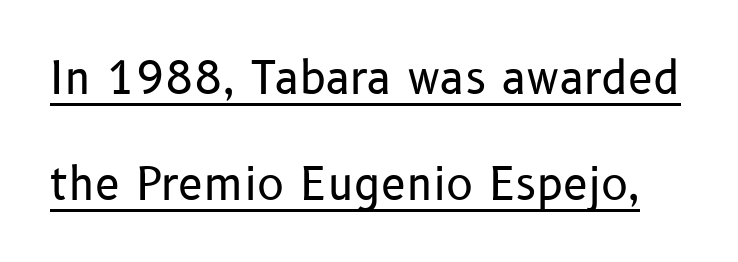
{"serif": "no", "italic": "no", "bold": "no", "weight": "regular", "width": "normal", "stroke_contrast": "low", "x_height": "medium", "monospaced": "no", "underline": "yes", "line_spacing": "loose", "line_spacing_ratio": 2.35, "letter_spacing": "normal", "letter_spacing_em": 0.0, "glyph_px": 45}
